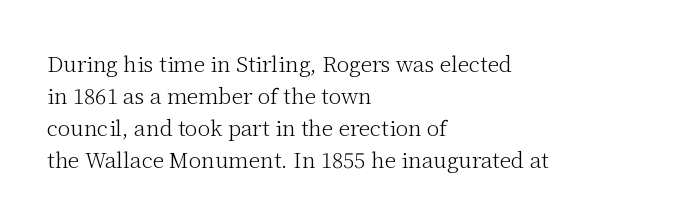
Q: Is the text bold? A: No.
Q: Is the text italic (slanted)? A: No, it is upright.
Q: Is the text underlined? A: No.
Q: How is the paragraph aligned? A: Left-aligned.
Q: Is the spacing between letters normal or unusually wide? A: Normal.
Q: Is the spacing between lines tight, normal or loose? A: Normal.
